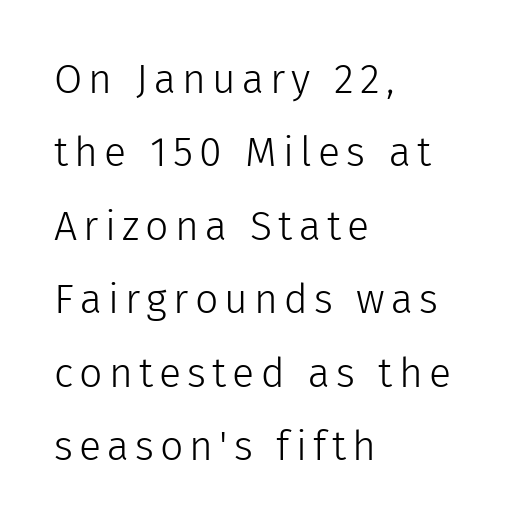
{"serif": "no", "italic": "no", "bold": "no", "weight": "light", "width": "normal", "stroke_contrast": "low", "x_height": "medium", "monospaced": "no", "underline": "no", "align": "left", "line_spacing_ratio": 1.79, "glyph_px": 41}
